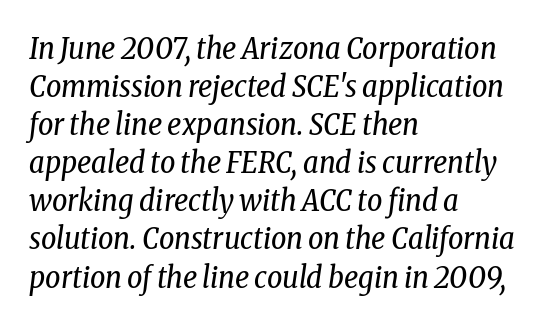
The line texture is even and compact thanks to regular tracking. The rendering uses natural spacing where letterforms have individual widths. Typeset ragged right — the left edge is the straight one. This block has exactly the height ordinary leading produces. The space directly below the letters is spotless. Posture: slanted.
